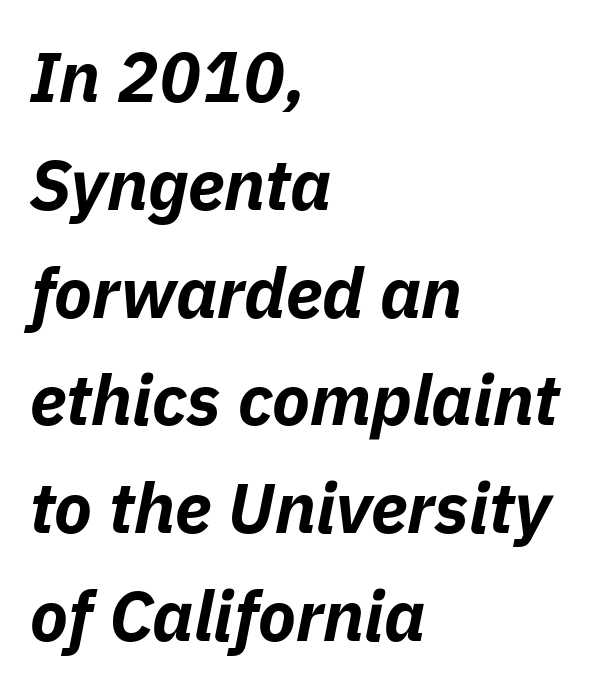
Q: Is the text bold? A: Yes.
Q: Is the text italic (slanted)? A: Yes, it leans right by about 11 degrees.
Q: Is the text underlined? A: No.
Q: How is the paragraph aligned? A: Left-aligned.
Q: Is the spacing between letters normal or unusually wide? A: Normal.
Q: Is the spacing between lines tight, normal or loose? A: Normal.
Q: Width (condensed, normal, or wide)? A: Normal.
Q: Stroke contrast? A: Low.
Q: x-height? A: Medium.
Q: Monospaced? A: No.
